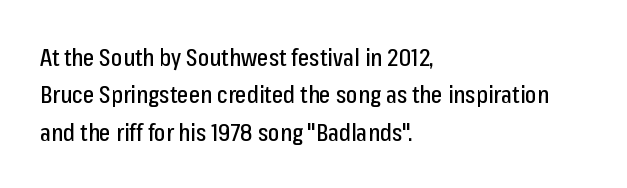
Q: Is the text italic (slanted)? A: No, it is upright.
Q: Is the text underlined? A: No.
Q: How is the paragraph aligned? A: Left-aligned.
Q: Is the spacing between letters normal or unusually wide? A: Normal.
Q: Is the spacing between lines tight, normal or loose? A: Normal.
